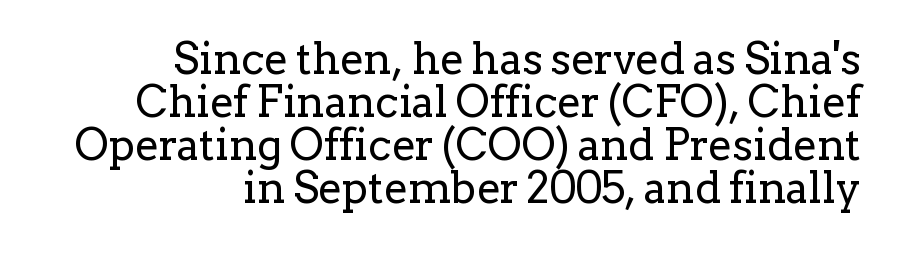
Q: Is the text bold? A: No.
Q: Is the text italic (slanted)? A: No, it is upright.
Q: Is the typeface a serif or a sans-serif typeface? A: Serif.
Q: Is the text underlined? A: No.
Q: How is the paragraph aligned? A: Right-aligned.
Q: Is the spacing between letters normal or unusually wide? A: Normal.
Q: Is the spacing between lines tight, normal or loose? A: Tight.
Q: Width (condensed, normal, or wide)? A: Normal.
Q: Stroke contrast? A: Low.
Q: x-height? A: Medium.
Q: Monospaced? A: No.
